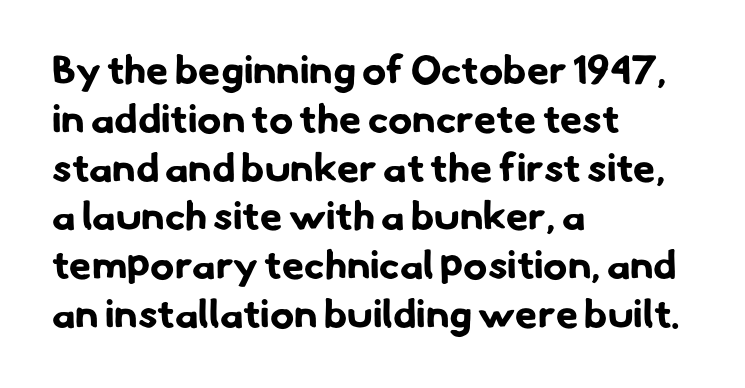
Has an underline been added? It has not. Visually the block forms a straight wall on the left and a jagged coastline on the right. The gaps between neighbouring characters are ordinary and unremarkable. Grotesque or geometric, the face here clearly has no serifs. Proportional: the letters do not fall into vertical columns. A full-strength bold gives these letters their thick strokes.
